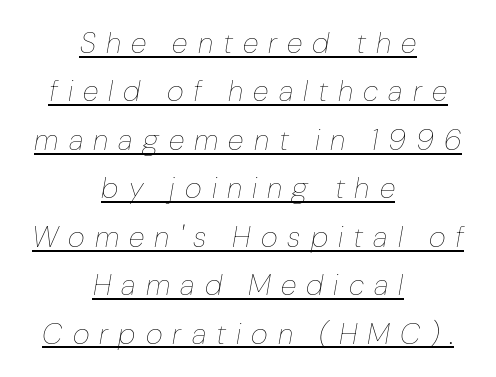
Looks like someone drew a line under every word here. The text carries the slant typical of an italic or oblique font. Summary of vertical rhythm: regular, with standard interline spacing. Words appear elongated and porous because spacing is wide.
